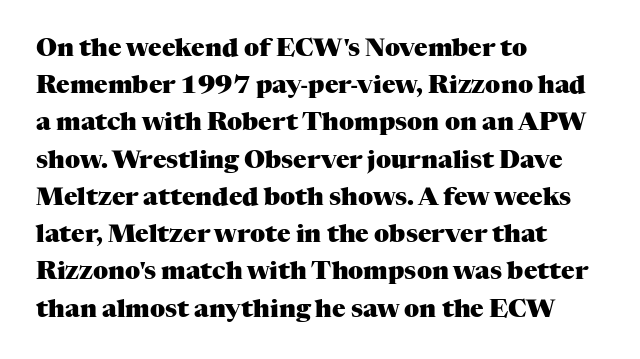
Italic: no, the glyphs are upright roman. Weight: bold. A typesetter would call this zero additional tracking. Does the copy run flush right? No — it runs flush left. In terms of leading, this rendering sits right in the middle. Quick note: underline off.
